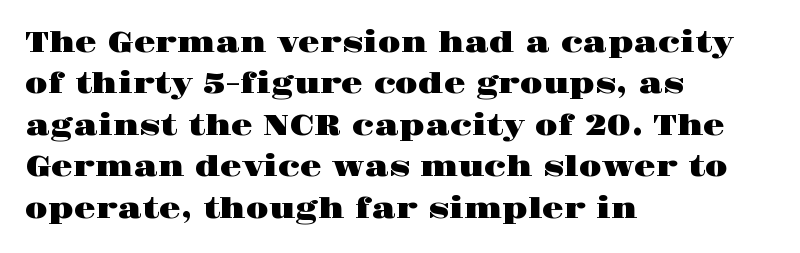
Q: Is the text italic (slanted)? A: No, it is upright.
Q: Is the typeface a serif or a sans-serif typeface? A: Serif.
Q: Is the text underlined? A: No.
Q: How is the paragraph aligned? A: Left-aligned.
Q: Is the spacing between letters normal or unusually wide? A: Normal.
Q: Is the spacing between lines tight, normal or loose? A: Normal.
Q: Width (condensed, normal, or wide)? A: Wide.
Q: Stroke contrast? A: High.
Q: x-height? A: Large.
Q: Monospaced? A: No.
